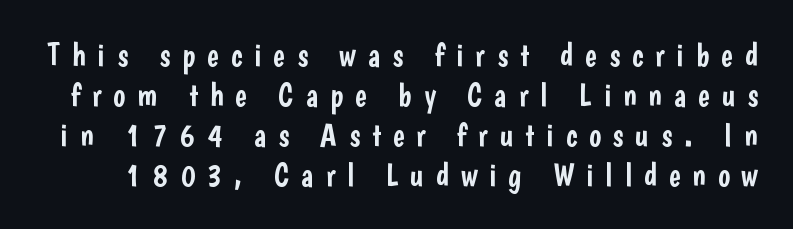
Q: Is the text italic (slanted)? A: No, it is upright.
Q: Is the typeface a serif or a sans-serif typeface? A: Sans-serif.
Q: Is the text underlined? A: No.
Q: Is the spacing between letters normal or unusually wide? A: Unusually wide.
Q: Is the spacing between lines tight, normal or loose? A: Normal.
Q: Width (condensed, normal, or wide)? A: Condensed.
Q: Stroke contrast? A: Low.
Q: x-height? A: Medium.
Q: Monospaced? A: No.
